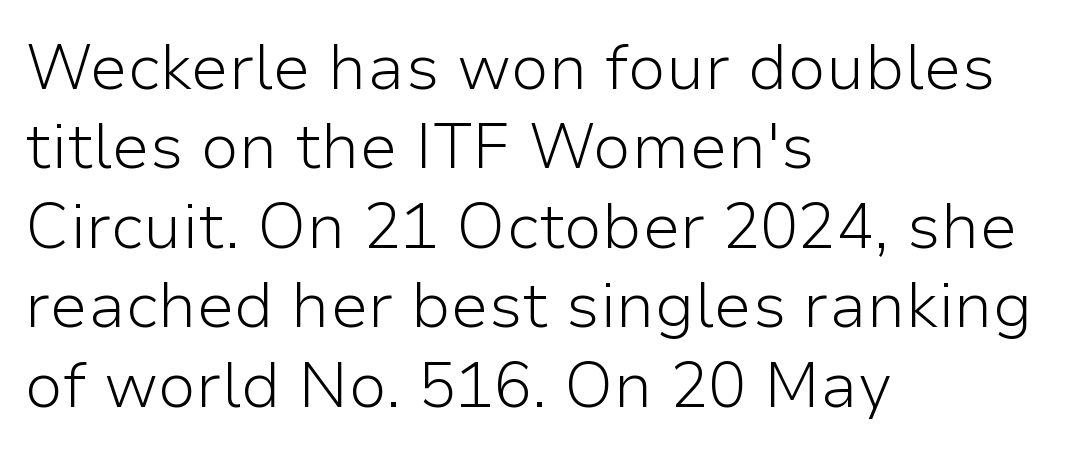
Q: Is the text bold? A: No.
Q: Is the text italic (slanted)? A: No, it is upright.
Q: Is the typeface a serif or a sans-serif typeface? A: Sans-serif.
Q: Is the text underlined? A: No.
Q: How is the paragraph aligned? A: Left-aligned.
Q: Is the spacing between letters normal or unusually wide? A: Normal.
Q: Is the spacing between lines tight, normal or loose? A: Normal.
Q: Width (condensed, normal, or wide)? A: Normal.
Q: Stroke contrast? A: Low.
Q: x-height? A: Medium.
Q: Monospaced? A: No.
